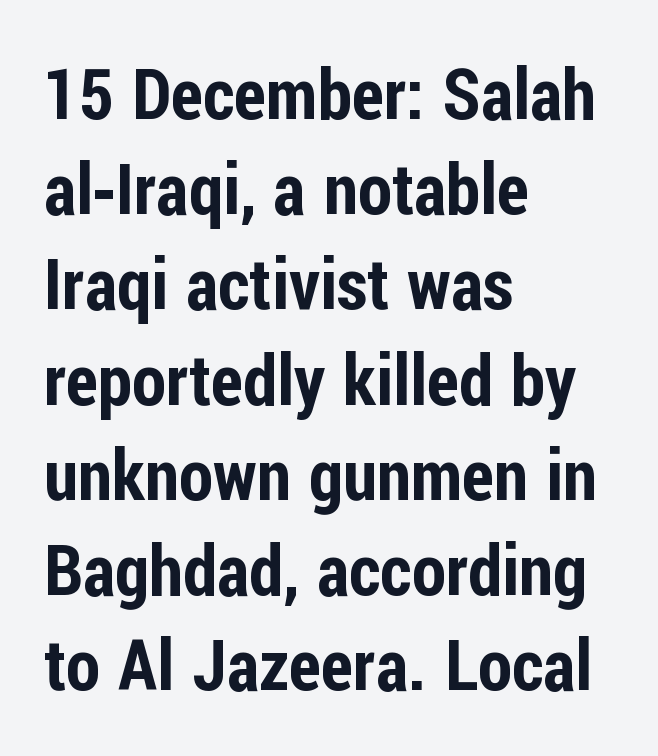
{"serif": "no", "italic": "no", "width": "condensed", "stroke_contrast": "low", "x_height": "medium", "monospaced": "no", "underline": "no", "align": "left", "line_spacing": "normal", "line_spacing_ratio": 1.36, "letter_spacing": "normal", "letter_spacing_em": 0.0, "glyph_px": 70}
